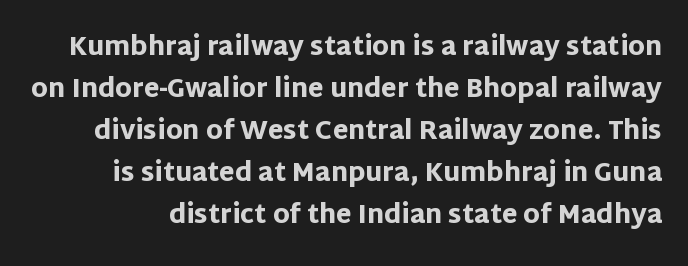
The image shows 25 px bold type, upright; set normal line spacing (1.68x), normal letter spacing, not underlined.
